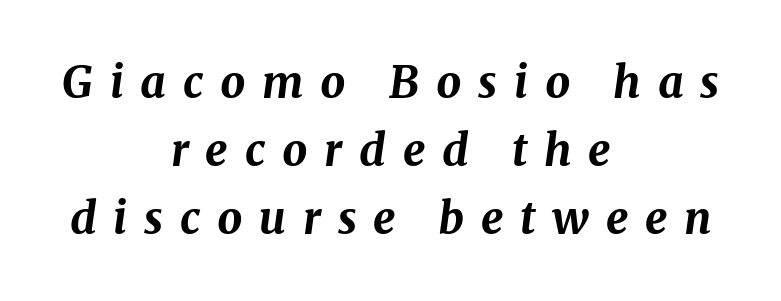
In terms of posture, this sample is oblique. Caption: expanded tracking, letters set apart. Bare-footed words on every line. A typesetter would call this leading conventional body-copy spacing. Set as a true bold cut, around the 700 mark.
